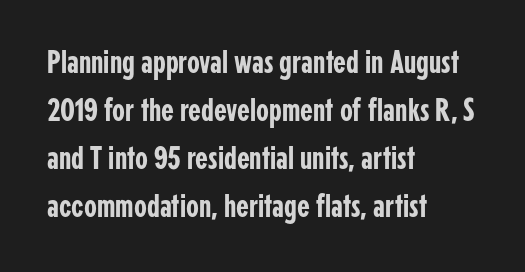
Proportional: the letters do not fall into vertical columns. Check the space under the baseline: it is left empty. The lettering holds an erect, upright posture throughout. In terms of letterform style, serifs are entirely absent. Normally led — the rows are evenly, conventionally spaced. A classic flush-left, rag-right setting is used for this passage.
